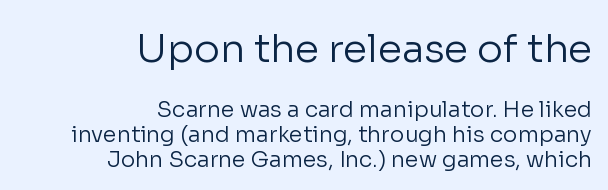
Q: Is the text bold? A: No.
Q: Is the text italic (slanted)? A: No, it is upright.
Q: Is the typeface a serif or a sans-serif typeface? A: Sans-serif.
Q: Is the text underlined? A: No.
Q: How is the paragraph aligned? A: Right-aligned.
Q: Is the spacing between letters normal or unusually wide? A: Normal.
Q: Is the spacing between lines tight, normal or loose? A: Tight.
Q: Which block of text is set in a larger size, the first (top) or the second (bottom)? A: The first (top) one.
Q: Width (condensed, normal, or wide)? A: Normal.
Q: Stroke contrast? A: Low.
Q: x-height? A: Medium.
Q: Monospaced? A: No.
